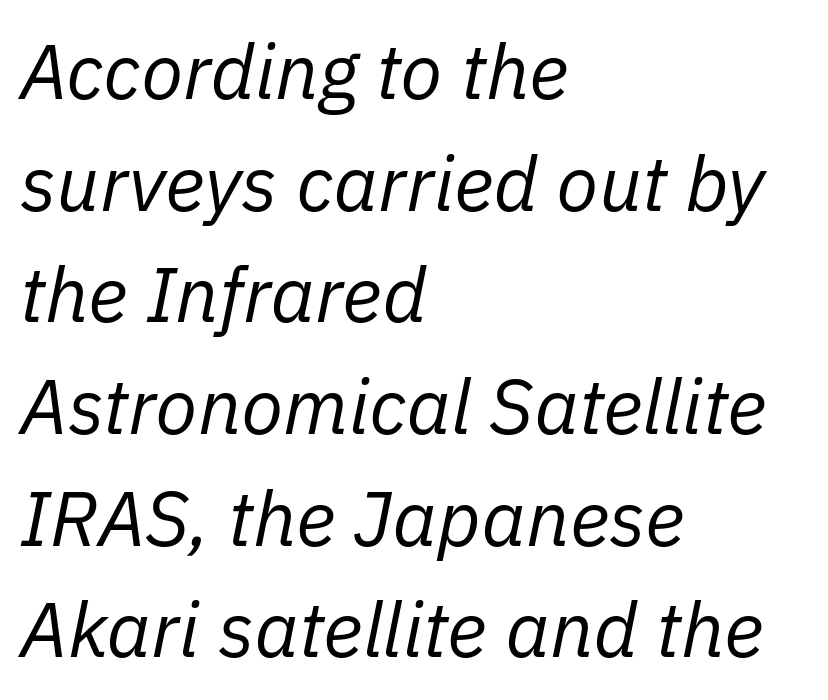
The image shows 77 px regular-weight type, italic (leaning right); set left-aligned, normal line spacing (1.45x), normal letter spacing, not underlined; low stroke contrast and a medium x-height.
